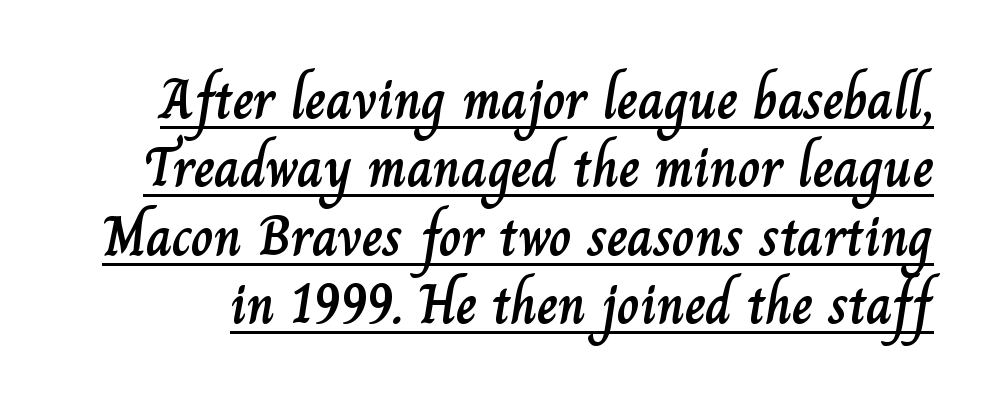
The image shows 56 px text type; set line spacing 1.22x, normal letter spacing, underlined; low stroke contrast and a small x-height.
